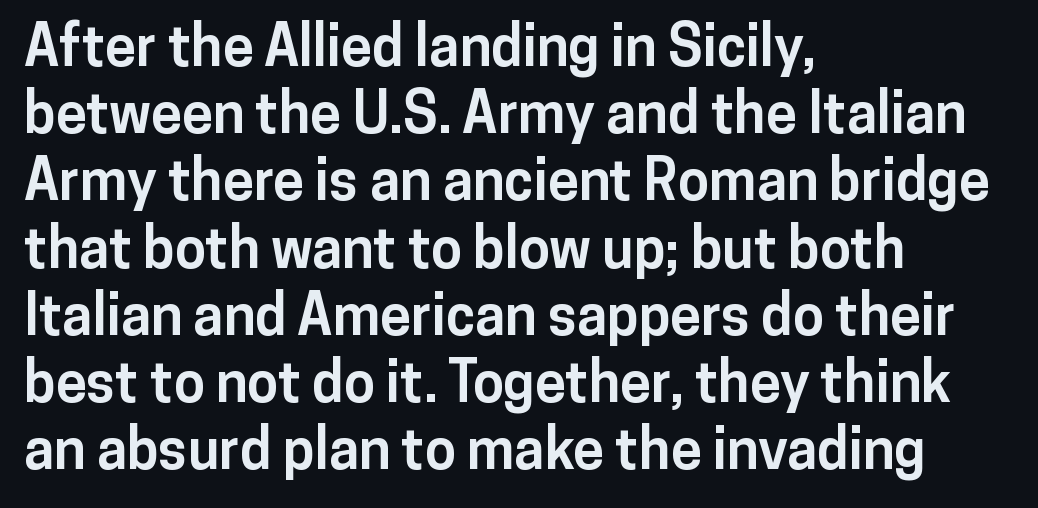
{"serif": "no", "italic": "no", "bold": "yes", "weight": "bold", "width": "normal", "stroke_contrast": "low", "x_height": "medium", "monospaced": "no", "underline": "no", "align": "left", "line_spacing_ratio": 1.2, "letter_spacing": "normal", "letter_spacing_em": 0.0, "glyph_px": 56}
